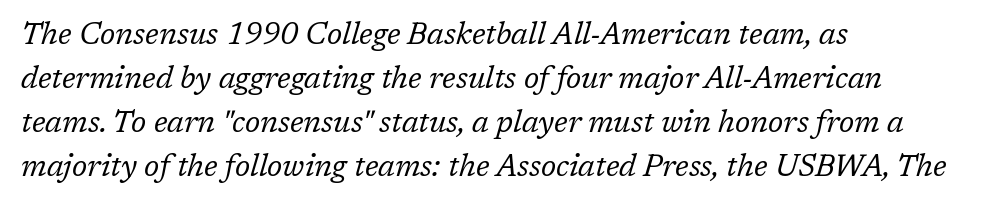
Q: Is the text bold? A: No.
Q: Is the text italic (slanted)? A: Yes, it leans right by about 17 degrees.
Q: Is the typeface a serif or a sans-serif typeface? A: Serif.
Q: Is the text underlined? A: No.
Q: How is the paragraph aligned? A: Left-aligned.
Q: Is the spacing between letters normal or unusually wide? A: Normal.
Q: Is the spacing between lines tight, normal or loose? A: Normal.
Q: Width (condensed, normal, or wide)? A: Normal.
Q: Stroke contrast? A: Low.
Q: x-height? A: Medium.
Q: Monospaced? A: No.
